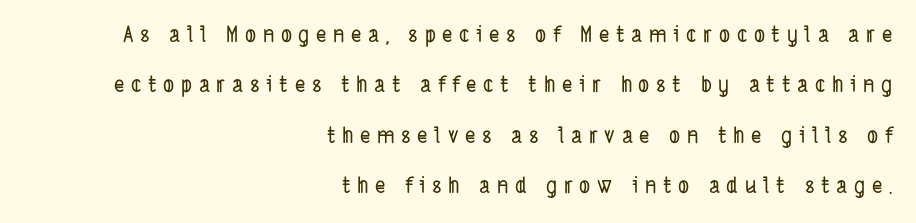
The space beneath each line is pristine and unruled. The letters are spread apart with noticeably loose tracking. This rendering uses right alignment, leaving the left contour irregular. Each new line begins a long way beneath the previous one.
